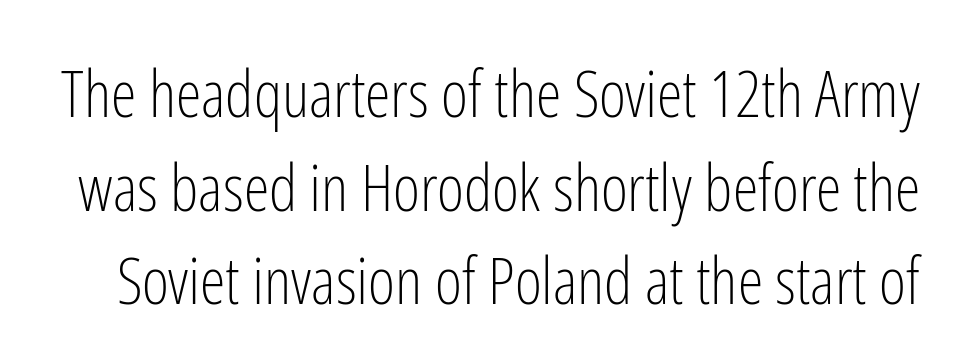
Q: Is the text bold? A: No.
Q: Is the text italic (slanted)? A: No, it is upright.
Q: Is the typeface a serif or a sans-serif typeface? A: Sans-serif.
Q: Is the text underlined? A: No.
Q: Is the spacing between letters normal or unusually wide? A: Normal.
Q: Is the spacing between lines tight, normal or loose? A: Normal.
Q: Width (condensed, normal, or wide)? A: Condensed.
Q: Stroke contrast? A: Low.
Q: x-height? A: Medium.
Q: Monospaced? A: No.
